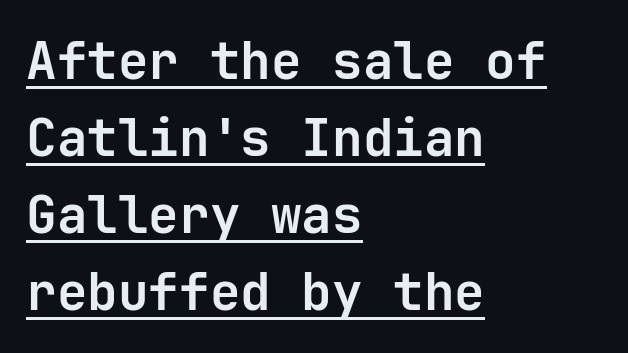
You can see a thin bar hugging the bottom of the glyphs. As a designer I'd log this as weight 700, bold. No feet cap the strokes, marking this as sans-serif type. Interline gaps are of average width in this sample.
